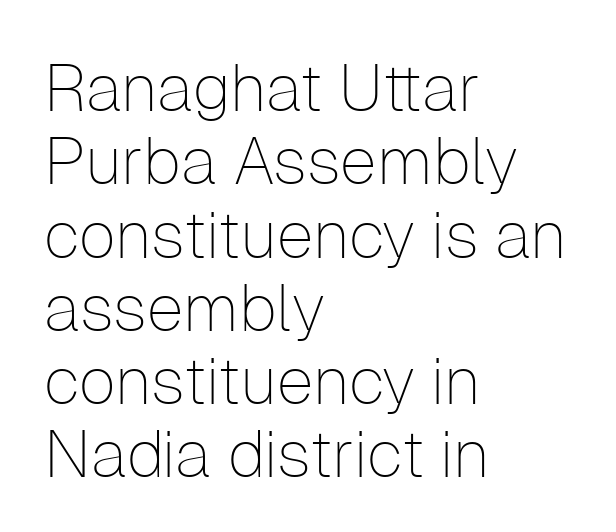
{"serif": "no", "italic": "no", "bold": "no", "weight": "thin", "width": "normal", "stroke_contrast": "low", "x_height": "medium", "monospaced": "no", "underline": "no", "align": "left", "line_spacing": "tight", "line_spacing_ratio": 1.11, "letter_spacing": "normal", "letter_spacing_em": 0.0, "glyph_px": 66}
